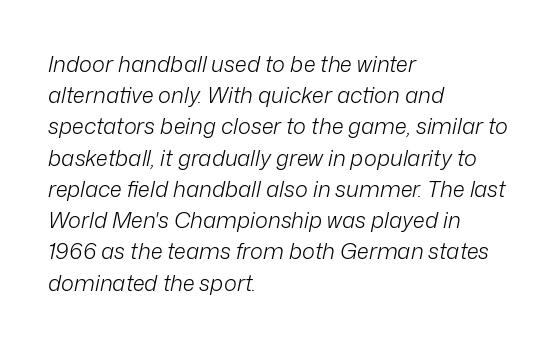
{"italic": "yes", "lean": "right", "slant_degrees": 12, "bold": "no", "underline": "no", "align": "left", "line_spacing": "normal", "line_spacing_ratio": 1.42, "letter_spacing": "normal", "letter_spacing_em": 0.0, "glyph_px": 22}
